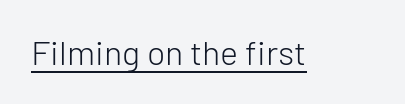
The image shows 34 px light sans-serif type, upright; set normal letter spacing, underlined; low stroke contrast and a medium x-height.
